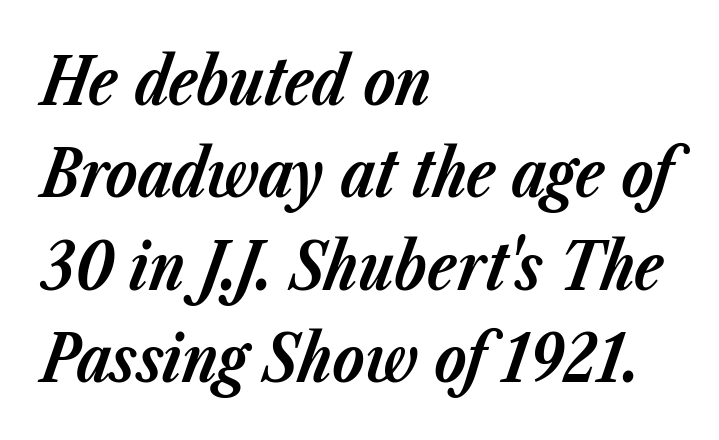
{"italic": "yes", "lean": "right", "slant_degrees": 23, "bold": "yes", "weight": "bold", "width": "normal", "stroke_contrast": "low", "x_height": "medium", "monospaced": "no", "underline": "no", "align": "left", "line_spacing": "normal", "line_spacing_ratio": 1.42, "letter_spacing": "normal", "letter_spacing_em": 0.0, "glyph_px": 65}
